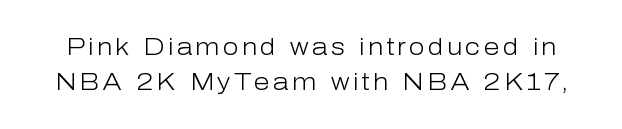
Any mark beneath the type? The region is blank. The cut favours lightness, reaching ordinary text weight at its darkest. Posture: straight, roman, zero tilt. The leading is moderate, giving the passage an even texture.
